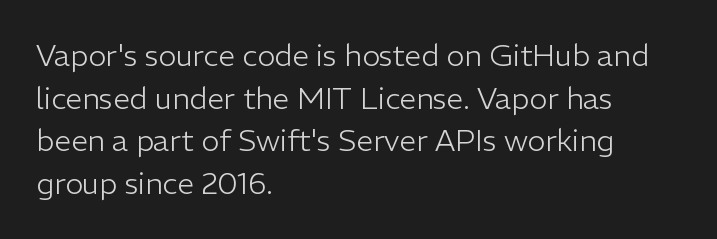
{"serif": "no", "italic": "no", "bold": "no", "weight": "light", "width": "normal", "stroke_contrast": "low", "x_height": "medium", "monospaced": "no", "underline": "no", "align": "left", "line_spacing": "normal", "line_spacing_ratio": 1.42, "letter_spacing": "normal", "letter_spacing_em": 0.0, "glyph_px": 30}
